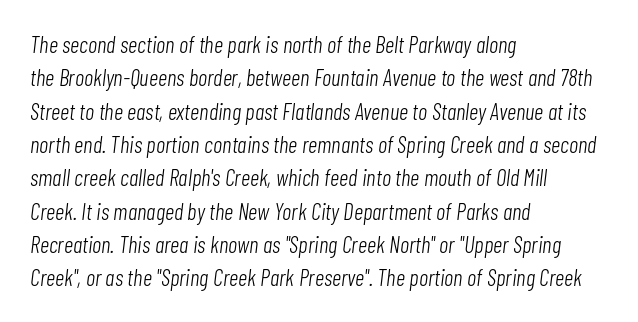
Teacher's note: observe the even left margin — that is flush-left alignment. Students, note that the glyphs here touch the page at normal intervals. An italicized treatment has been applied to the whole sample. Glance below the letters and you will spot only blank space. Normally led — the rows are evenly, conventionally spaced.
